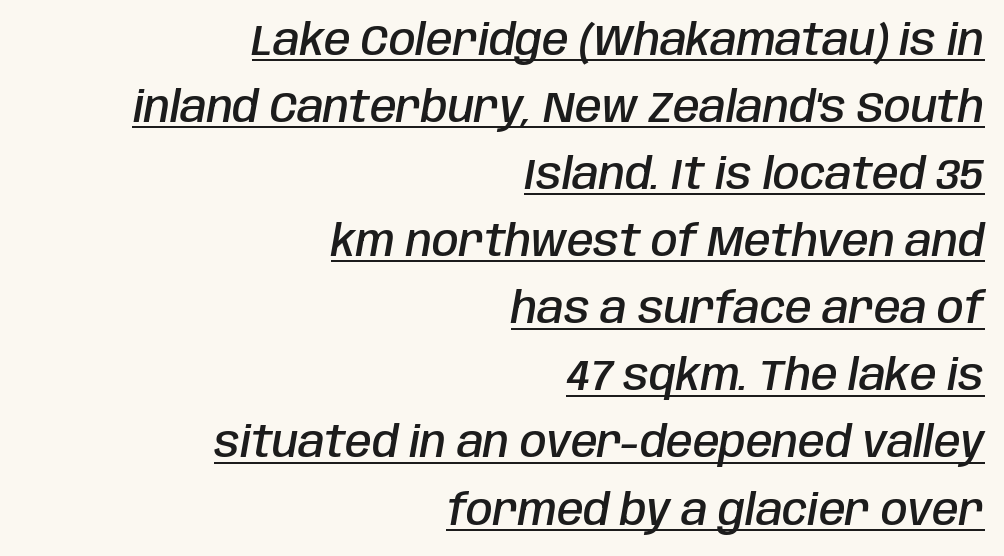
The image shows 43 px semibold, condensed type, italic (leaning right); set right-aligned, normal line spacing (1.56x), normal letter spacing, underlined; low stroke contrast and a large x-height.
